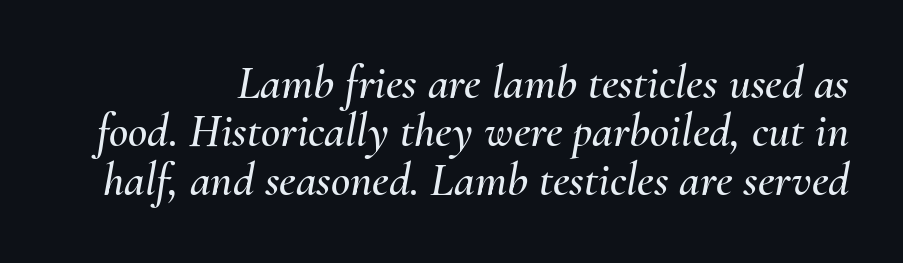
The image shows 47 px text type, italic (leaning right); set right-aligned, tight line spacing (1.03x), normal letter spacing, not underlined; medium stroke contrast and a small x-height.
